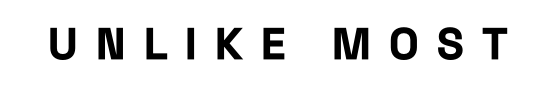
Q: Is the text bold? A: Yes.
Q: Is the text italic (slanted)? A: No, it is upright.
Q: Is the typeface a serif or a sans-serif typeface? A: Sans-serif.
Q: Is the text underlined? A: No.
Q: Is the spacing between letters normal or unusually wide? A: Unusually wide.
Q: Width (condensed, normal, or wide)? A: Condensed.
Q: Stroke contrast? A: Low.
Q: x-height? A: Large.
Q: Monospaced? A: No.
